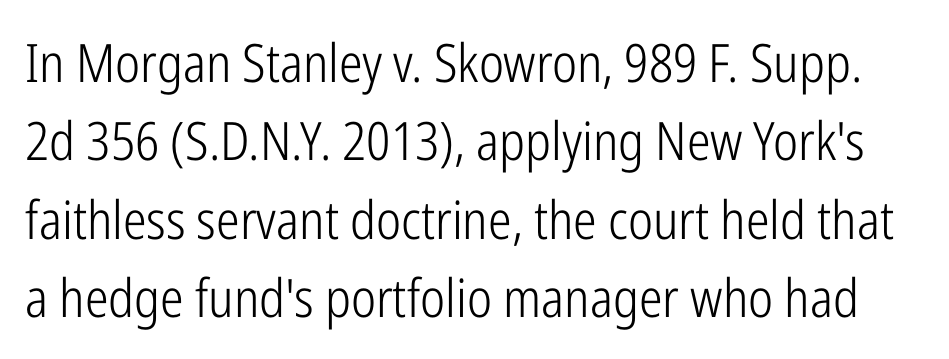
{"serif": "no", "italic": "no", "bold": "no", "weight": "light", "width": "condensed", "stroke_contrast": "low", "x_height": "medium", "monospaced": "no", "underline": "no", "line_spacing": "normal", "line_spacing_ratio": 1.48, "letter_spacing": "normal", "letter_spacing_em": 0.0, "glyph_px": 53}
